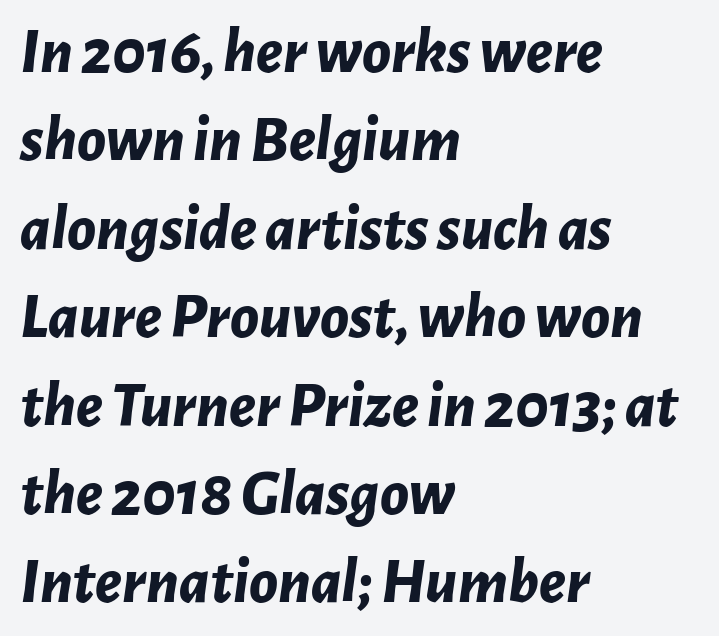
{"italic": "yes", "lean": "right", "slant_degrees": 7, "bold": "yes", "weight": "bold", "width": "normal", "stroke_contrast": "low", "x_height": "medium", "monospaced": "no", "underline": "no", "align": "left", "line_spacing": "normal", "line_spacing_ratio": 1.36, "letter_spacing": "normal", "letter_spacing_em": 0.0, "glyph_px": 65}
